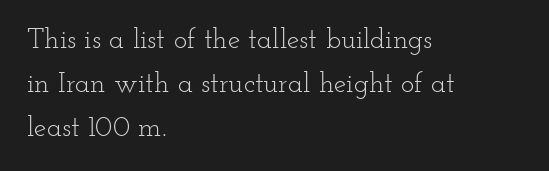
It's the straight-up-and-down kind of type. The weight tops out at a normal text grade. Inter-character spacing is left at the font's built-in metrics. Stroke terminals: seriffed. Rows of type keep a routine distance in the vertical direction. All the whitespace from short lines collects on the right.
